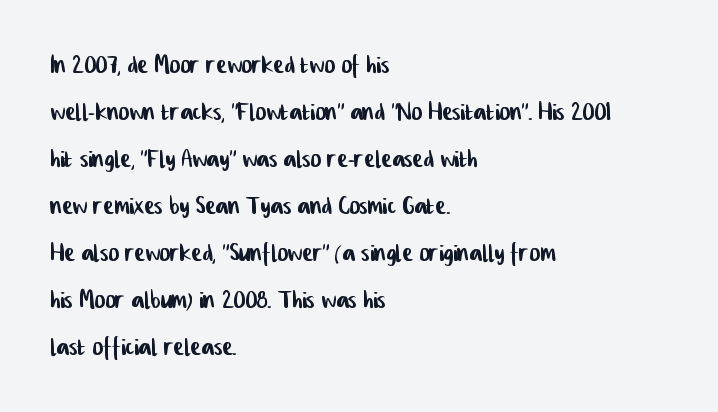
Q: Is the typeface a serif or a sans-serif typeface? A: Sans-serif.
Q: Is the text underlined? A: No.
Q: How is the paragraph aligned? A: Left-aligned.
Q: Is the spacing between letters normal or unusually wide? A: Normal.
Q: Is the spacing between lines tight, normal or loose? A: Normal.
Q: Width (condensed, normal, or wide)? A: Condensed.
Q: Stroke contrast? A: Low.
Q: x-height? A: Medium.
Q: Monospaced? A: No.
